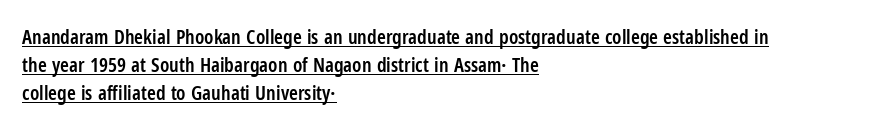
The image shows 20 px text type, upright; set left-aligned, normal line spacing (1.41x), normal letter spacing, underlined.
